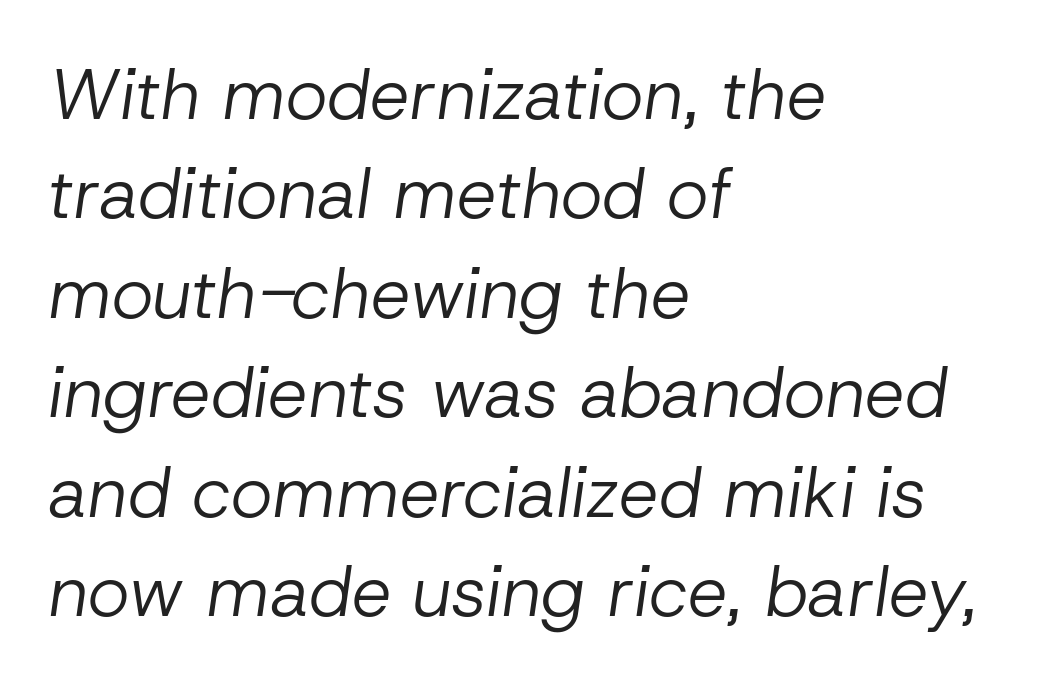
The face used here is proportionally spaced, like ordinary book or web type. Vertically, the passage feels balanced, rows spaced as you'd expect. The strokes carry an ordinary text weight at most. You can tell it's italic because the verticals aren't actually vertical.
